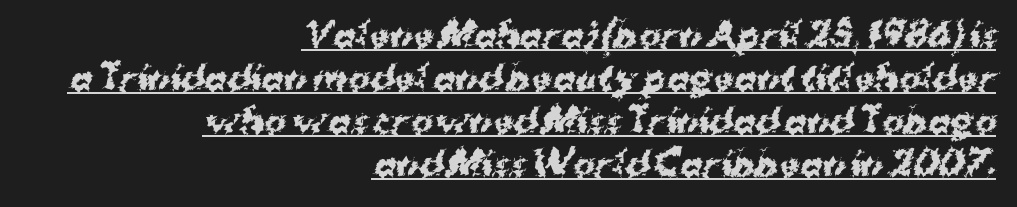
Compared with typical body copy, the letter spacing here is the same. The rendering uses a bold face; every stroke is thick and dark. Every word sits above its own underline. Casual observation: everything's shoved over to the right. Looks like regular typesetting: each glyph gets only the width it needs.
